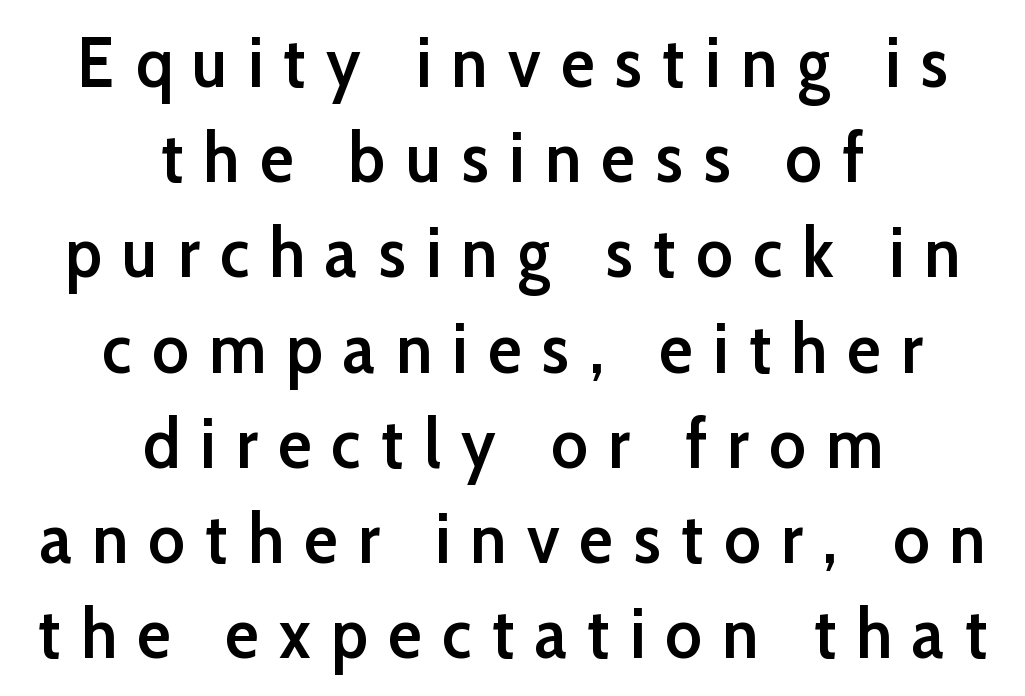
Q: Is the text bold? A: Semi-bold.
Q: Is the text italic (slanted)? A: No, it is upright.
Q: Is the typeface a serif or a sans-serif typeface? A: Sans-serif.
Q: Is the text underlined? A: No.
Q: How is the paragraph aligned? A: Centered.
Q: Is the spacing between letters normal or unusually wide? A: Unusually wide.
Q: Is the spacing between lines tight, normal or loose? A: Normal.
Q: Width (condensed, normal, or wide)? A: Normal.
Q: Stroke contrast? A: Low.
Q: x-height? A: Medium.
Q: Monospaced? A: No.
